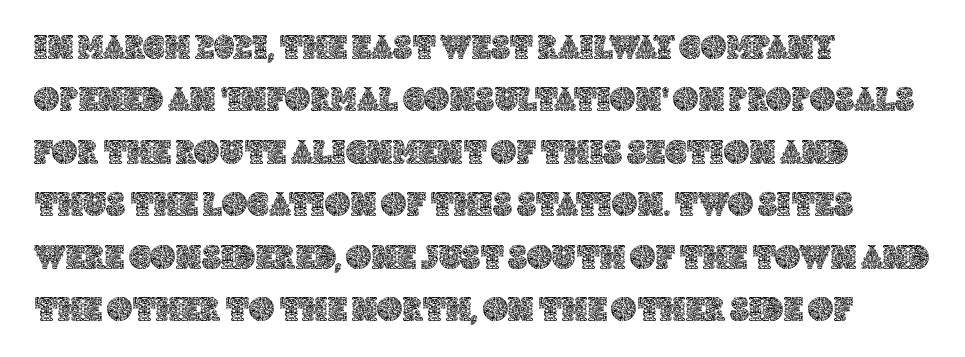
A bare baseline throughout the passage. Character widths vary here, with narrow letters taking less room than wide ones. Every row of glyphs begins at an identical x-position on the left. Posture: straight, roman, zero tilt.
